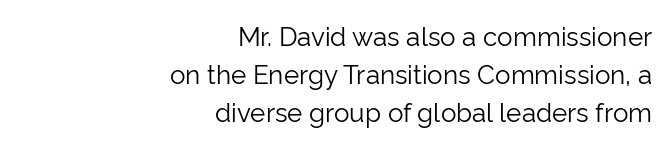
Is the letter spacing exaggerated? No — it looks like the ordinary default. The type sits square on the baseline with zero lean. The letters look calm and open, with moderate or lighter stems. Only glyphs here, with clear space below each row. The text block is weighted toward the right margin, trailing off unevenly leftward. The block of text has a typical density, with ordinary space between rows.
